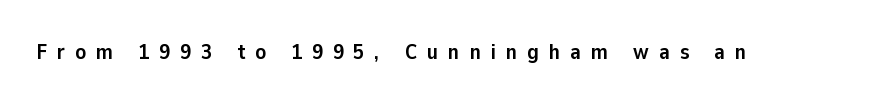
{"italic": "no", "bold": "yes", "underline": "no", "letter_spacing": "wide", "letter_spacing_em": 0.45, "glyph_px": 22}
